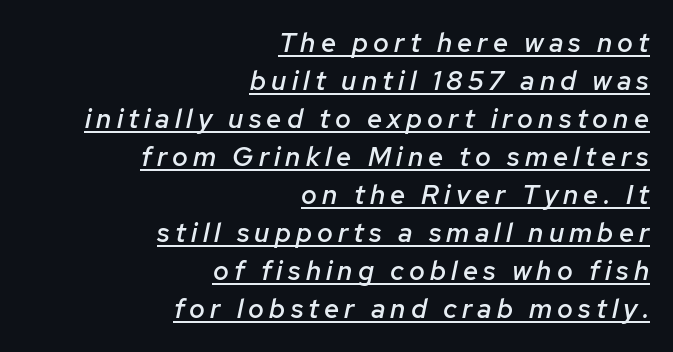
The image shows 27 px text type, italic (leaning right); set right-aligned, normal line spacing (1.41x), underlined.
